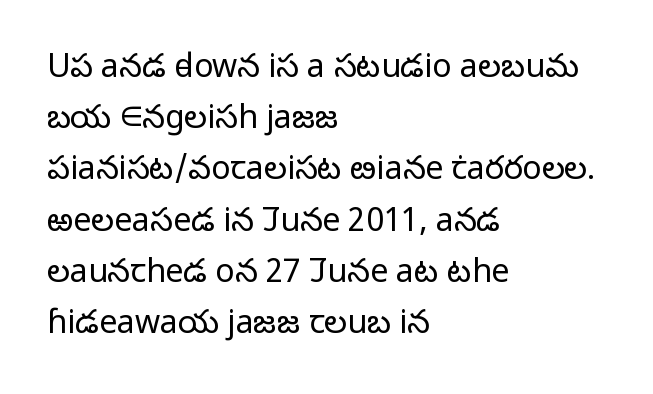
{"serif": "no", "italic": "no", "bold": "no", "weight": "light", "width": "normal", "stroke_contrast": "low", "x_height": "medium", "monospaced": "no", "underline": "no", "align": "left", "line_spacing": "normal", "line_spacing_ratio": 1.6, "letter_spacing": "normal", "letter_spacing_em": 0.0, "glyph_px": 32}
